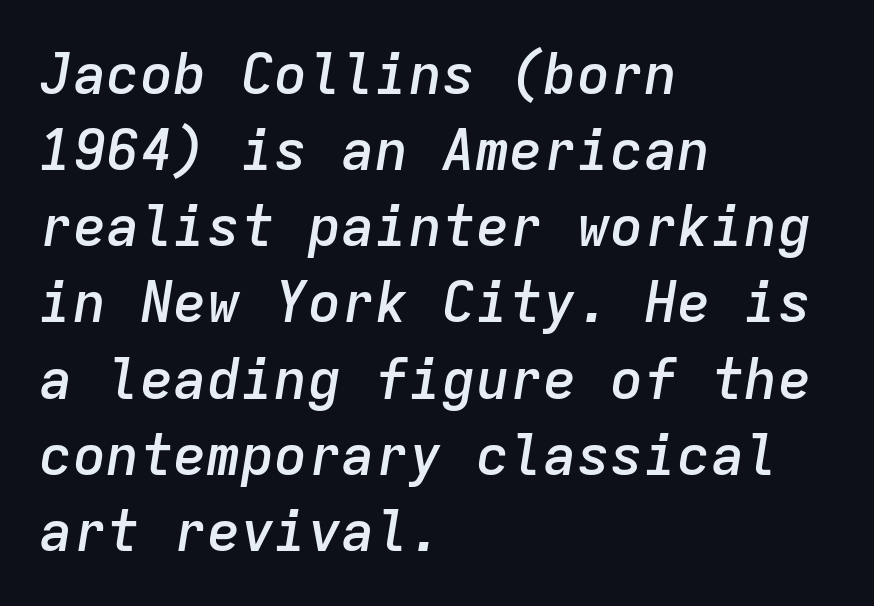
Standard letterfit; no display-style spreading of the glyphs. Every character sits at an angle, as italics do. Notice the strokes are somewhat thickened but not fully heavy: this is a semibold. Bare-footed words on every line. In CSS terms this would be text-align: left.
